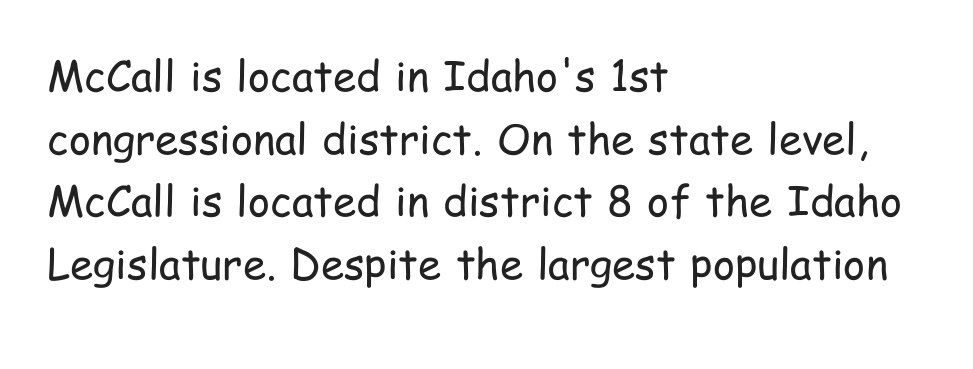
Q: Is the text bold? A: No.
Q: Is the text italic (slanted)? A: No, it is upright.
Q: Is the typeface a serif or a sans-serif typeface? A: Sans-serif.
Q: Is the text underlined? A: No.
Q: How is the paragraph aligned? A: Left-aligned.
Q: Is the spacing between letters normal or unusually wide? A: Normal.
Q: Is the spacing between lines tight, normal or loose? A: Normal.
Q: Width (condensed, normal, or wide)? A: Condensed.
Q: Stroke contrast? A: Low.
Q: x-height? A: Medium.
Q: Monospaced? A: No.
